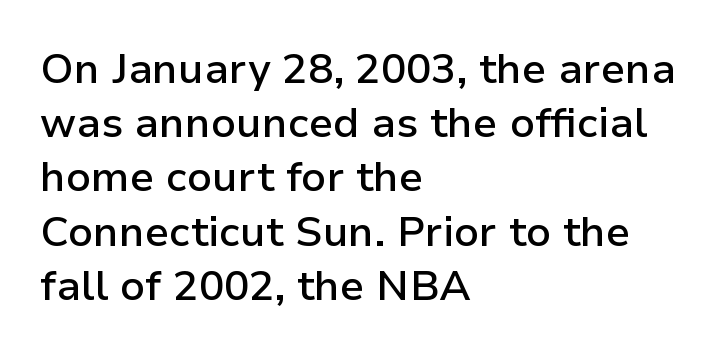
{"serif": "no", "italic": "no", "bold": "semi", "weight": "semibold", "width": "normal", "stroke_contrast": "low", "x_height": "medium", "monospaced": "no", "underline": "no", "align": "left", "line_spacing": "normal", "line_spacing_ratio": 1.29, "letter_spacing": "normal", "letter_spacing_em": 0.0, "glyph_px": 42}
